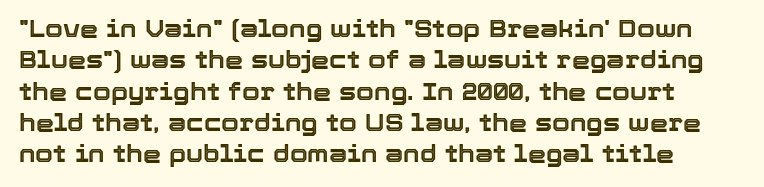
The space directly below the letters is spotless. The specimen reads as upright at a glance. If you measured baseline to baseline, you'd find a middling distance. Standard letterfit; no display-style spreading of the glyphs.
